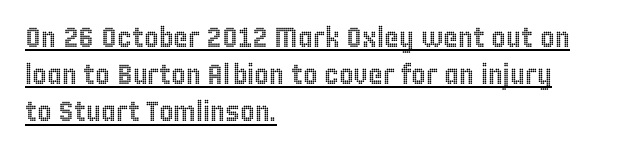
Is this a fixed-width face? No — the glyphs have proportional, varying widths. How would I describe the line gaps? Plain and ordinary. The rag falls on the right side of this text block. Upright lettering throughout. Beneath each row of characters lies a ruled line.
